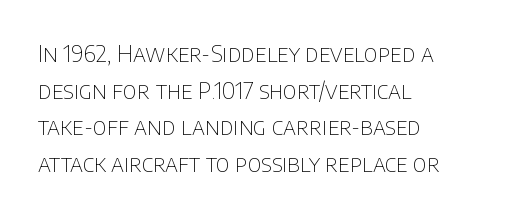
Notice how descenders clear the ascenders below comfortably — that's standard leading. Heft: none added — not bold. Posture: upright roman. The tracking reads as untouched default to a designer's eye. If you drew a ruler down the left edge, every line would touch it.
